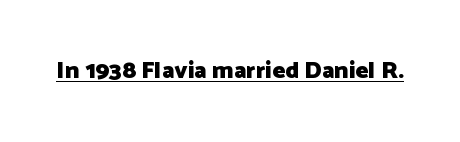
Students, observe the line beneath the letters — that is underlining. Upright lettering throughout. Summary of weight: heavy, a full bold. Here the glyphs are tracked normally, forming tight word shapes.
